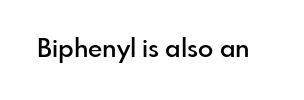
The image shows 25 px text type, upright; set normal letter spacing, not underlined.
